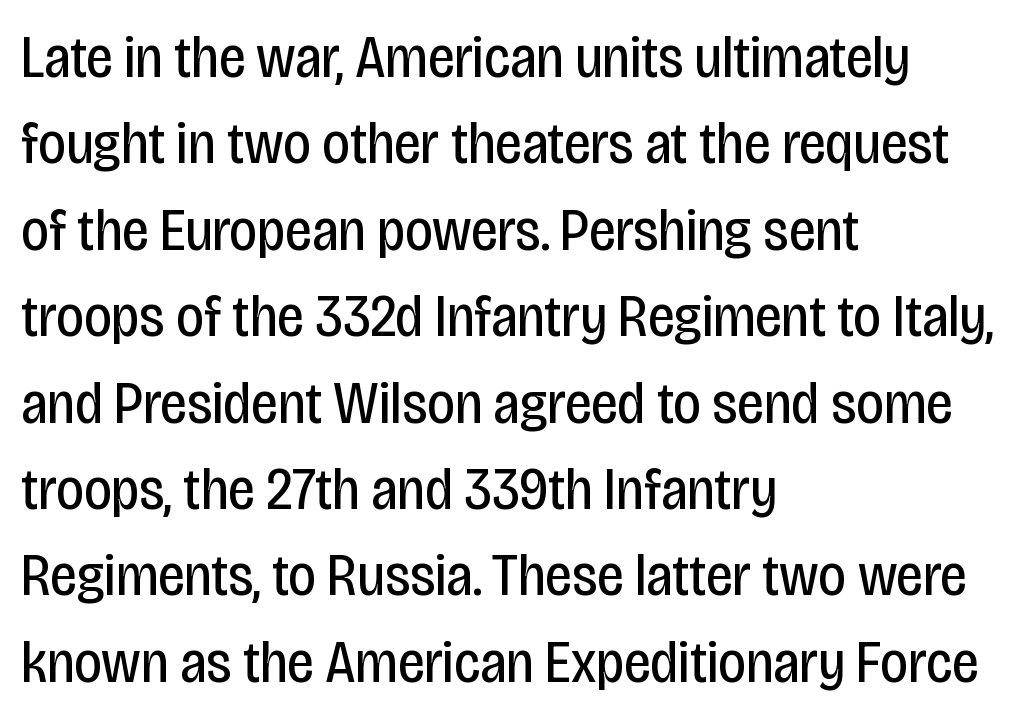
{"serif": "no", "italic": "no", "bold": "no", "weight": "regular", "width": "condensed", "stroke_contrast": "low", "x_height": "large", "monospaced": "no", "underline": "no", "align": "left", "line_spacing": "normal", "line_spacing_ratio": 1.44, "letter_spacing": "normal", "letter_spacing_em": 0.0, "glyph_px": 60}
